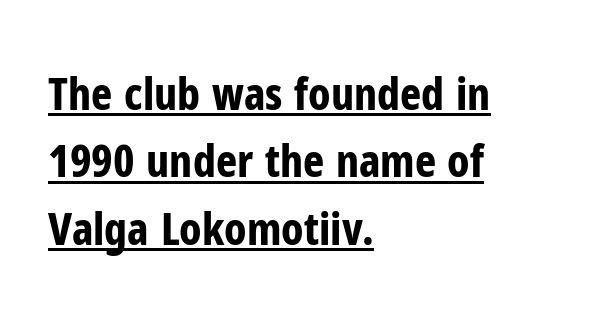
Leading matches the norm, producing a regular column. Look at the bottom of the vertical strokes: they stop flat, with no serifs. The sample's only ornament is a line tracing under the words. Vertical strokes here are truly vertical.
